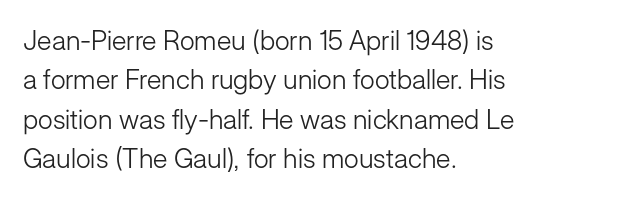
{"italic": "no", "bold": "no", "underline": "no", "align": "left", "line_spacing": "normal", "line_spacing_ratio": 1.46, "letter_spacing": "normal", "letter_spacing_em": 0.0, "glyph_px": 27}
